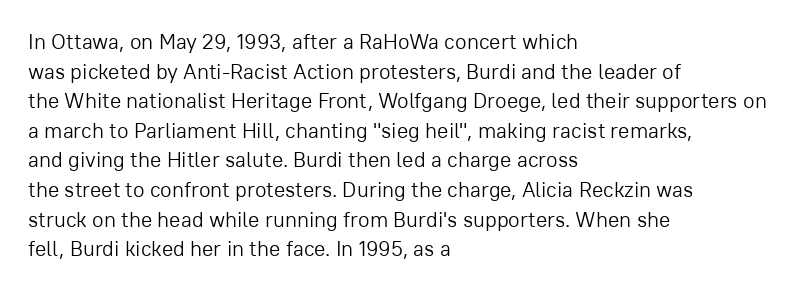
Quick note: underline off. Do the letters lean? They stand straight. The text block is weighted toward the left margin, trailing off unevenly rightward. This rendering leaves character spacing at its baseline value. Vertical spacing — default.
